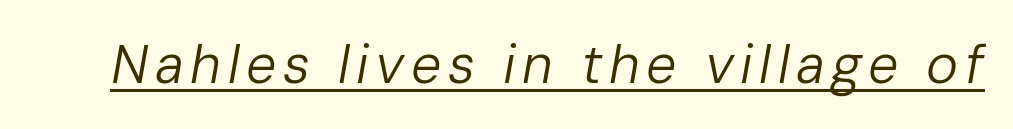
{"italic": "yes", "lean": "right", "slant_degrees": 10, "bold": "no", "weight": "regular", "width": "normal", "stroke_contrast": "low", "x_height": "medium", "monospaced": "no", "underline": "yes", "glyph_px": 54}
